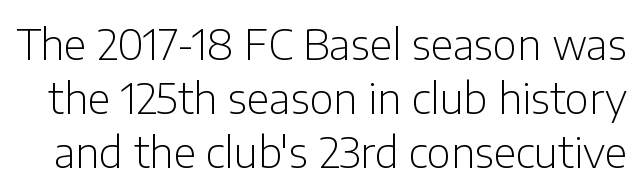
Q: Is the text bold? A: No.
Q: Is the text italic (slanted)? A: No, it is upright.
Q: Is the typeface a serif or a sans-serif typeface? A: Sans-serif.
Q: Is the text underlined? A: No.
Q: Is the spacing between letters normal or unusually wide? A: Normal.
Q: Is the spacing between lines tight, normal or loose? A: Normal.
Q: Width (condensed, normal, or wide)? A: Normal.
Q: Stroke contrast? A: Low.
Q: x-height? A: Medium.
Q: Monospaced? A: No.
